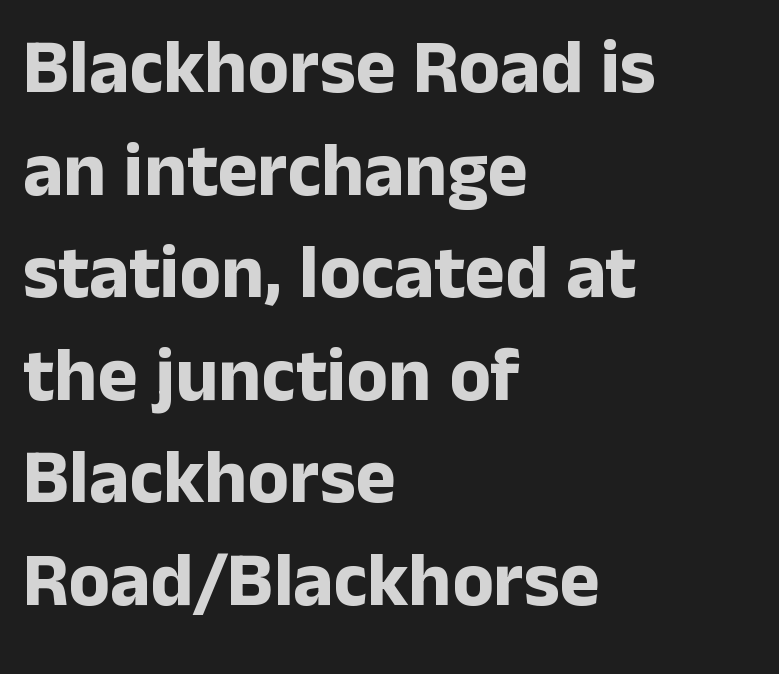
The font is running at its bold setting. Examine the stroke ends and you'll find no serifs. There is no visible air inserted between adjacent glyphs. Characters remain perfectly vertical along every line.
